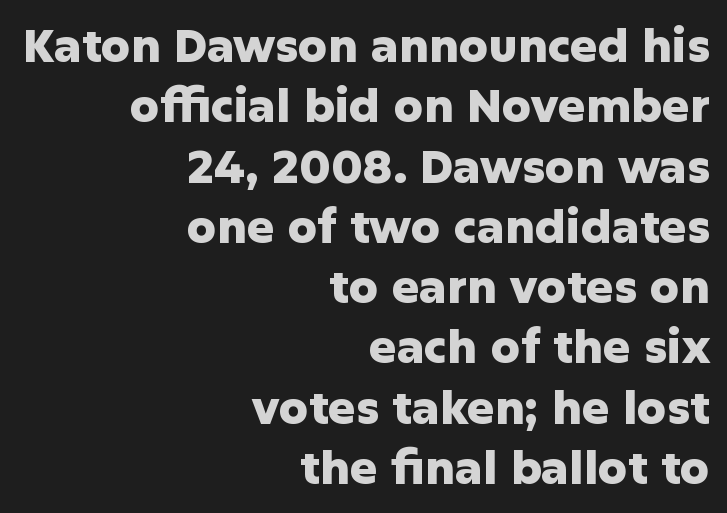
What kind of face is this? One without serifs — a sans. Reading down the column, the eye jumps a familiar distance to each next line. Varying glyph widths throughout — classic text-font behaviour. Strong, thick strokes mark this as bold type. Type without underlining.
